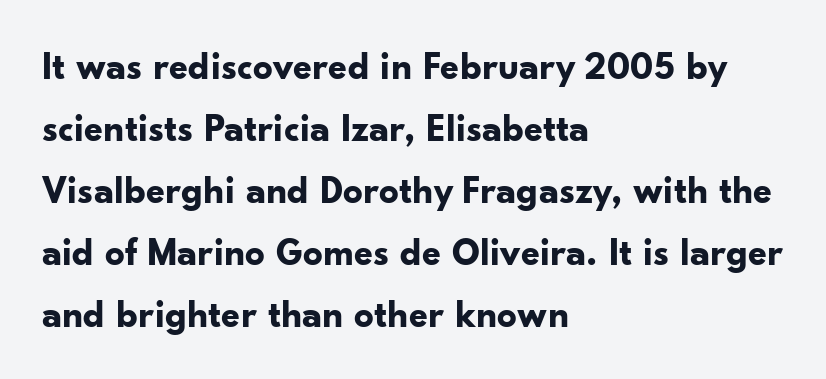
Q: Is the text bold? A: Yes.
Q: Is the text italic (slanted)? A: No, it is upright.
Q: Is the typeface a serif or a sans-serif typeface? A: Sans-serif.
Q: Is the text underlined? A: No.
Q: How is the paragraph aligned? A: Left-aligned.
Q: Is the spacing between letters normal or unusually wide? A: Normal.
Q: Is the spacing between lines tight, normal or loose? A: Normal.
Q: Width (condensed, normal, or wide)? A: Normal.
Q: Stroke contrast? A: Low.
Q: x-height? A: Small.
Q: Monospaced? A: No.
